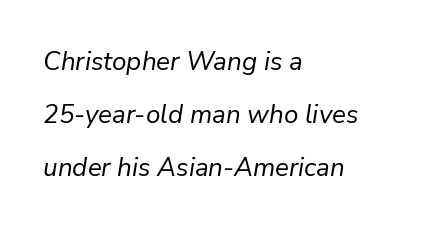
The image shows 26 px text type, italic (leaning right); set left-aligned, loose line spacing (2.04x), normal letter spacing, not underlined.
